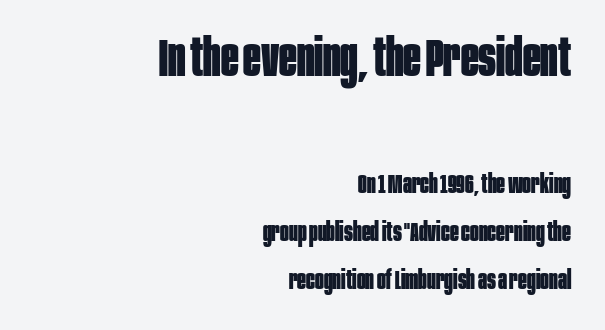
The image shows 52 px bold, condensed sans-serif type, upright; set right-aligned, line spacing 1.85x, normal letter spacing, not underlined; the first (top) block is 2.0x larger; low stroke contrast and a large x-height.
